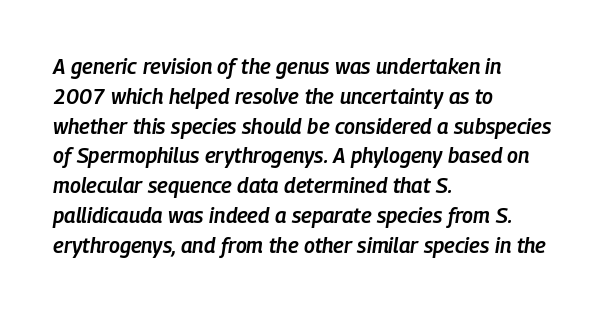
One-word summary of the alignment: left. What's the leading like? Ordinary, nothing unusual. Italic? Definitely — the glyphs are oblique. Students, note that the glyphs here touch the page at normal intervals.
